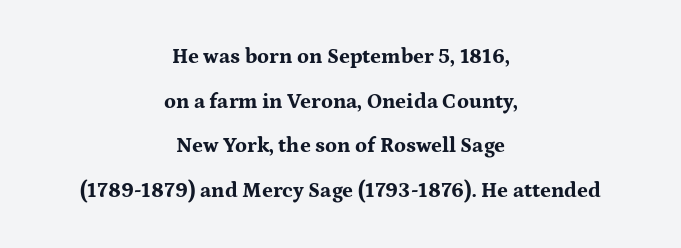
The image shows 21 px bold type, upright; set centered, loose line spacing (2.13x), normal letter spacing, not underlined.
